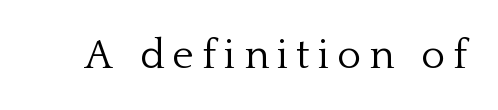
Glance below the letters and you will spot only blank space. The letters look calm and open, with moderate or lighter stems. The passage shown has open, widely tracked lettering throughout. A typesetter would call this proportional, since set widths differ per character. Tall strokes in this sample are plumb rather than angled. The rendering shows small feet on the letterforms — a serif design.
